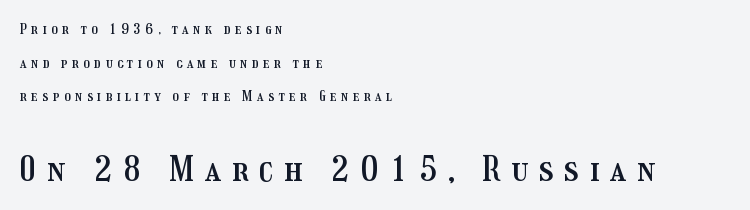
Q: Is the text italic (slanted)? A: No, it is upright.
Q: Is the text underlined? A: No.
Q: How is the paragraph aligned? A: Left-aligned.
Q: Is the spacing between letters normal or unusually wide? A: Unusually wide.
Q: Is the spacing between lines tight, normal or loose? A: Loose.
Q: Which block of text is set in a larger size, the first (top) or the second (bottom)? A: The second (bottom) one.
Q: Width (condensed, normal, or wide)? A: Condensed.
Q: Stroke contrast? A: Medium.
Q: x-height? A: Medium.
Q: Monospaced? A: No.
